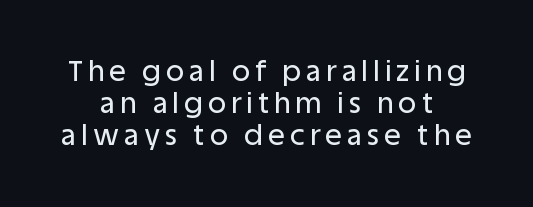
Summary of vertical rhythm: compact, with narrow interline spacing. Observe the absence of serifs on each vertical stroke in this sample. The lettering holds an erect, upright posture throughout. Spacing verdict: proportional, widths tailored to each character.
